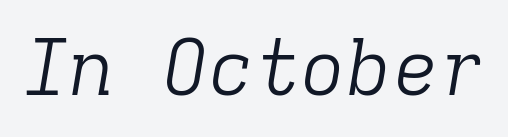
The image shows 77 px light serif type, italic (leaning right), monospaced; set normal letter spacing, not underlined; low stroke contrast and a medium x-height.
